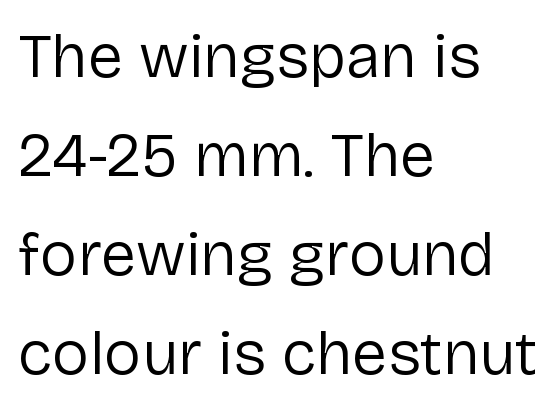
The rendering keeps characters at their native spacing. Horizontally, the lines are justified to the leading edge only. These lines sit exactly where default settings would place them. Do the characters align in a grid? No, the font is proportional. Only glyphs here, with clear space below each row.
